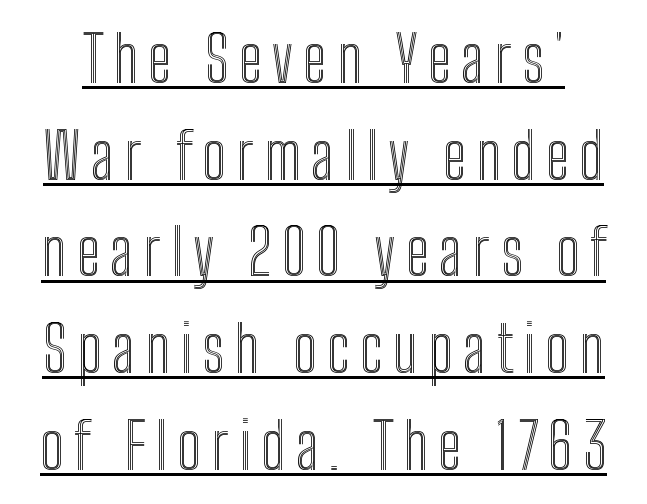
Is there much room between lines? A standard amount, neither cramped nor airy. Descenders here cross a horizontal rule under the line. Rendered with straight, roman letterforms. These lines are rendered in a variable-pitch font.
